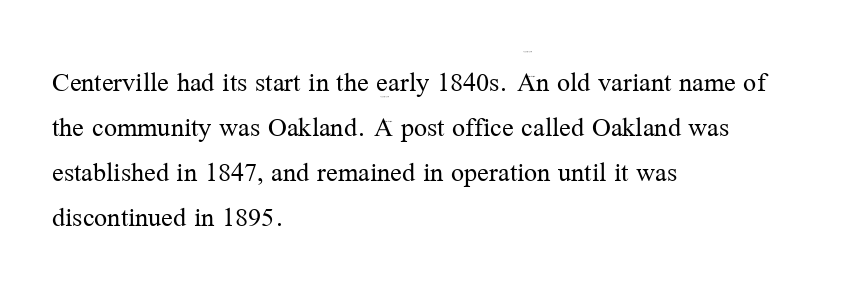
Nobody drew a line under any word here. The setting favours the left margin, as ordinary paragraphs usually do. Is this a fixed-width face? No — the glyphs have proportional, varying widths. Do the letters lean? They stand straight. Are there feet on the stems? There are — it's a serif.
